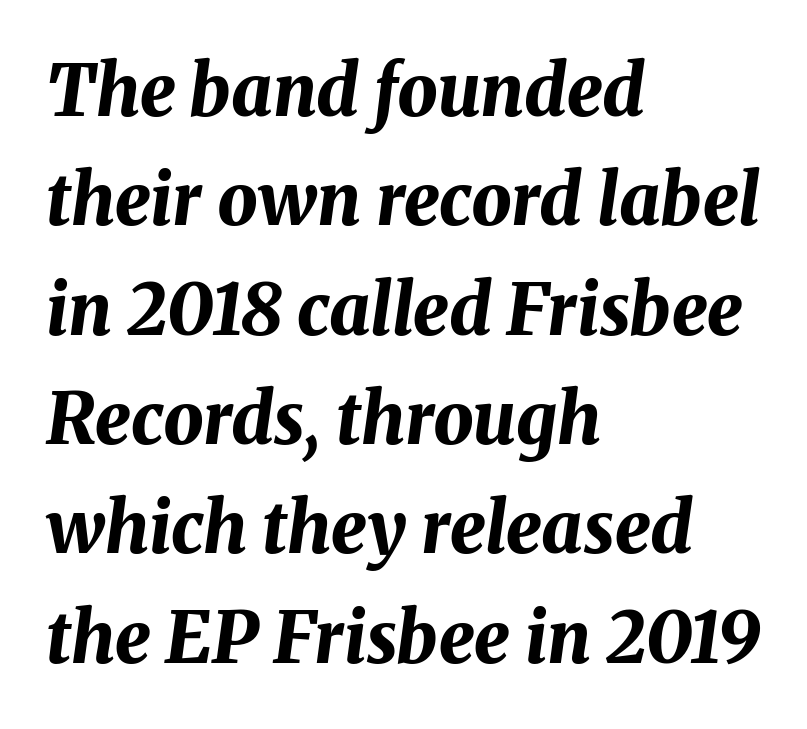
Q: Is the text bold? A: Yes.
Q: Is the text italic (slanted)? A: Yes, it leans right by about 8 degrees.
Q: Is the text underlined? A: No.
Q: How is the paragraph aligned? A: Left-aligned.
Q: Is the spacing between letters normal or unusually wide? A: Normal.
Q: Is the spacing between lines tight, normal or loose? A: Normal.
Q: Width (condensed, normal, or wide)? A: Normal.
Q: Stroke contrast? A: Medium.
Q: x-height? A: Medium.
Q: Monospaced? A: No.
